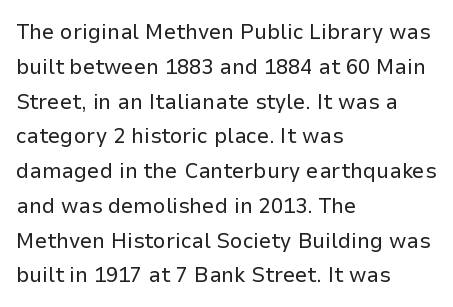
Q: Is the text bold? A: No.
Q: Is the text italic (slanted)? A: No, it is upright.
Q: Is the text underlined? A: No.
Q: How is the paragraph aligned? A: Left-aligned.
Q: Is the spacing between letters normal or unusually wide? A: Normal.
Q: Is the spacing between lines tight, normal or loose? A: Normal.
